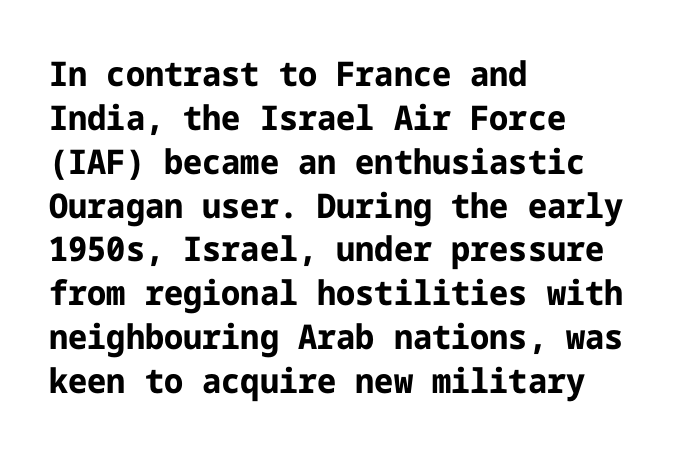
{"serif": "no", "italic": "no", "bold": "yes", "weight": "bold", "width": "normal", "stroke_contrast": "low", "x_height": "medium", "underline": "no", "align": "left", "line_spacing": "normal", "line_spacing_ratio": 1.29, "letter_spacing": "normal", "letter_spacing_em": 0.0, "glyph_px": 34}
